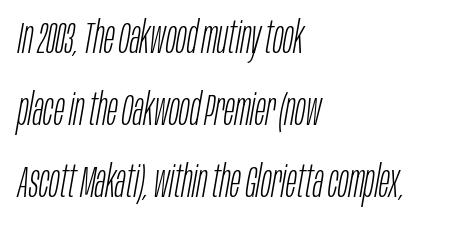
{"italic": "yes", "lean": "right", "slant_degrees": 10, "bold": "no", "weight": "light", "width": "condensed", "stroke_contrast": "low", "x_height": "large", "monospaced": "no", "underline": "no", "align": "left", "line_spacing": "normal", "line_spacing_ratio": 1.64, "letter_spacing": "normal", "letter_spacing_em": 0.0, "glyph_px": 44}
